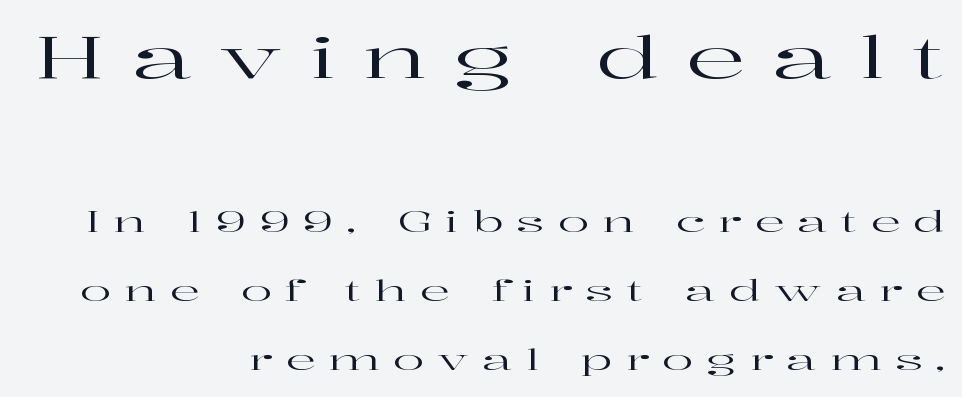
Successive baselines arrive slowly, with a big drop between each. Does extra space separate the letters? Yes, quite a lot of it. Larger block? The one above; the one below is distinctly smaller. The letters advance in unequal steps, a hallmark of proportional type. The area under the type is left untouched. In terms of letterform style, serifs are clearly present.
